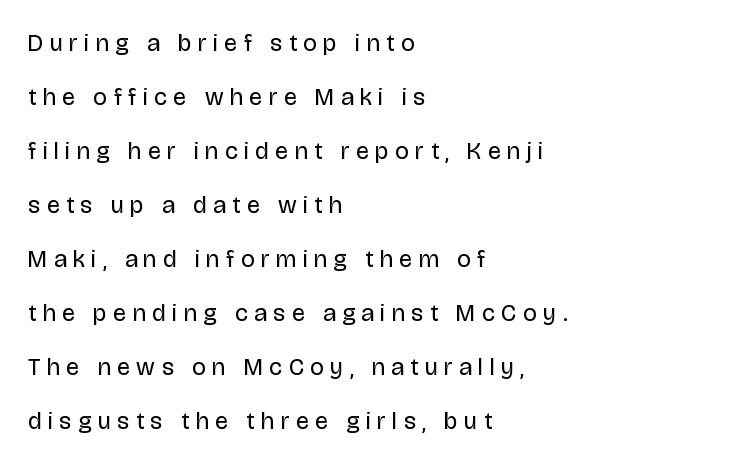
{"italic": "no", "bold": "no", "underline": "no", "align": "left", "line_spacing": "loose", "line_spacing_ratio": 2.25, "letter_spacing": "wide", "letter_spacing_em": 0.27, "glyph_px": 24}
